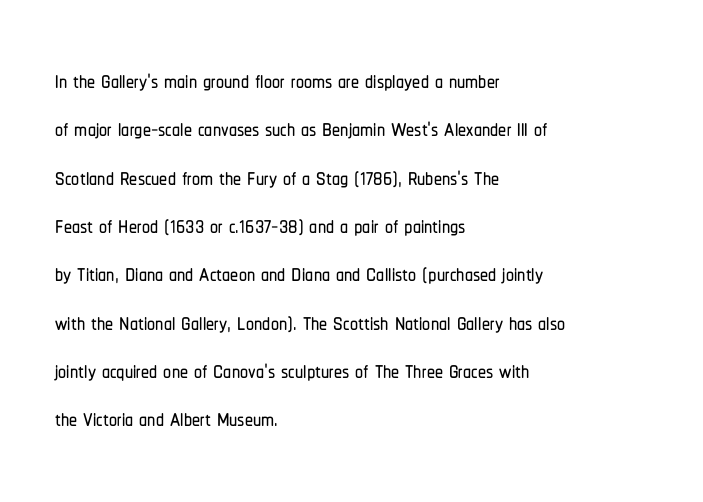
{"serif": "no", "italic": "no", "width": "condensed", "stroke_contrast": "low", "x_height": "medium", "monospaced": "no", "underline": "no", "align": "left", "line_spacing": "normal", "line_spacing_ratio": 1.51, "letter_spacing": "normal", "letter_spacing_em": 0.0, "glyph_px": 32}
